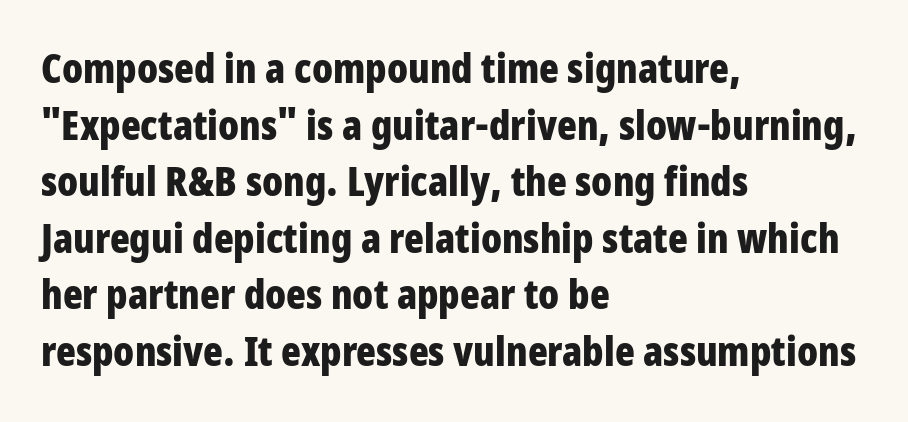
Q: Is the text bold? A: Yes.
Q: Is the text italic (slanted)? A: No, it is upright.
Q: Is the typeface a serif or a sans-serif typeface? A: Sans-serif.
Q: Is the text underlined? A: No.
Q: How is the paragraph aligned? A: Left-aligned.
Q: Is the spacing between letters normal or unusually wide? A: Normal.
Q: Is the spacing between lines tight, normal or loose? A: Normal.
Q: Width (condensed, normal, or wide)? A: Condensed.
Q: Stroke contrast? A: Low.
Q: x-height? A: Large.
Q: Monospaced? A: No.
